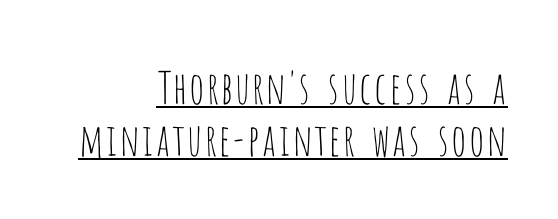
This rendering leaves character spacing at its baseline value. Do the characters align in a grid? No, the font is proportional. The font sits on the lighter half of the weight spectrum, regular included. When letters stand straight like this, we call the style roman or upright.
